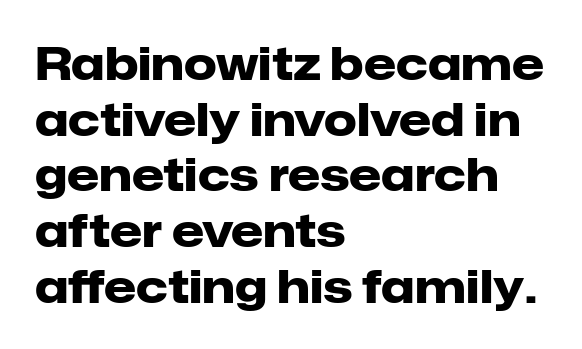
Q: Is the text bold? A: Yes.
Q: Is the text italic (slanted)? A: No, it is upright.
Q: Is the typeface a serif or a sans-serif typeface? A: Sans-serif.
Q: Is the text underlined? A: No.
Q: How is the paragraph aligned? A: Left-aligned.
Q: Is the spacing between letters normal or unusually wide? A: Normal.
Q: Width (condensed, normal, or wide)? A: Normal.
Q: Stroke contrast? A: Low.
Q: x-height? A: Medium.
Q: Monospaced? A: No.
